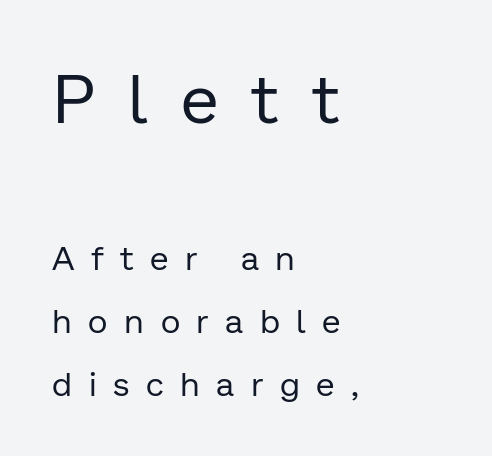
Q: Is the text bold? A: No.
Q: Is the text italic (slanted)? A: No, it is upright.
Q: Is the typeface a serif or a sans-serif typeface? A: Sans-serif.
Q: Is the text underlined? A: No.
Q: How is the paragraph aligned? A: Left-aligned.
Q: Is the spacing between letters normal or unusually wide? A: Unusually wide.
Q: Which block of text is set in a larger size, the first (top) or the second (bottom)? A: The first (top) one.
Q: Width (condensed, normal, or wide)? A: Normal.
Q: Stroke contrast? A: Low.
Q: x-height? A: Medium.
Q: Monospaced? A: No.
